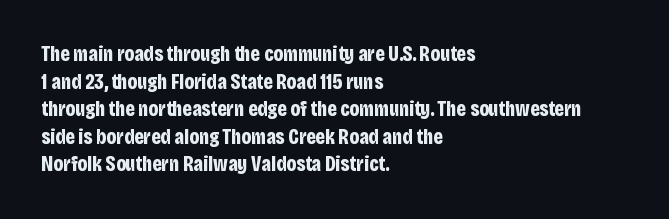
Normally led — the rows are evenly, conventionally spaced. Caption: standard tracking, unaltered. Check the space under the baseline: it is left empty. This sample is left-justified, so line endings fall wherever the words run out. These lines were composed using upright roman letters.
